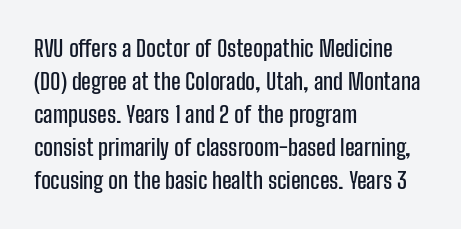
Q: Is the text italic (slanted)? A: No, it is upright.
Q: Is the text underlined? A: No.
Q: How is the paragraph aligned? A: Left-aligned.
Q: Is the spacing between letters normal or unusually wide? A: Normal.
Q: Is the spacing between lines tight, normal or loose? A: Normal.
